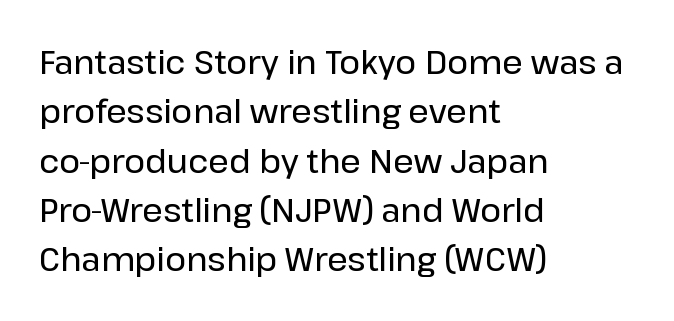
{"serif": "no", "italic": "no", "width": "normal", "stroke_contrast": "low", "x_height": "medium", "monospaced": "no", "underline": "no", "align": "left", "line_spacing": "normal", "line_spacing_ratio": 1.54, "letter_spacing": "normal", "letter_spacing_em": 0.0, "glyph_px": 32}
